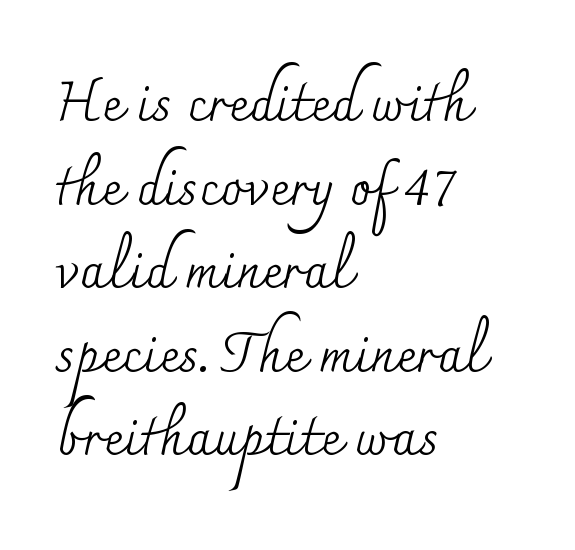
The image shows 55 px regular-weight serif type; set left-aligned, normal line spacing (1.52x), normal letter spacing, not underlined; medium stroke contrast and a small x-height.
